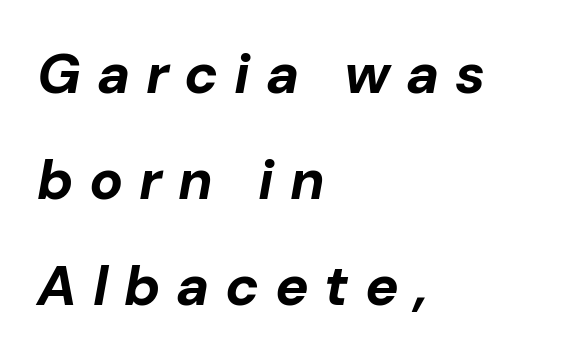
Q: Is the text bold? A: Yes.
Q: Is the text italic (slanted)? A: Yes, it leans right by about 10 degrees.
Q: Is the text underlined? A: No.
Q: How is the paragraph aligned? A: Left-aligned.
Q: Is the spacing between letters normal or unusually wide? A: Unusually wide.
Q: Width (condensed, normal, or wide)? A: Normal.
Q: Stroke contrast? A: Low.
Q: x-height? A: Medium.
Q: Monospaced? A: No.
